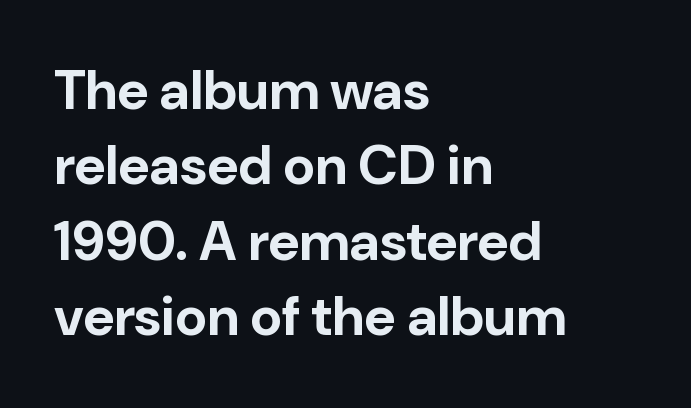
Q: Is the text bold? A: Yes.
Q: Is the text italic (slanted)? A: No, it is upright.
Q: Is the typeface a serif or a sans-serif typeface? A: Sans-serif.
Q: Is the text underlined? A: No.
Q: How is the paragraph aligned? A: Left-aligned.
Q: Is the spacing between letters normal or unusually wide? A: Normal.
Q: Is the spacing between lines tight, normal or loose? A: Normal.
Q: Width (condensed, normal, or wide)? A: Normal.
Q: Stroke contrast? A: Low.
Q: x-height? A: Medium.
Q: Monospaced? A: No.
